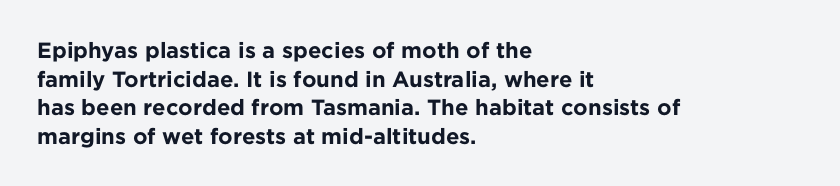
Teacher's note: observe the even left margin — that is flush-left alignment. You can tell it's not italic because the verticals are truly vertical. Words float on clear page, feet unadorned. The letterforms sit shoulder to shoulder at normal distance.
